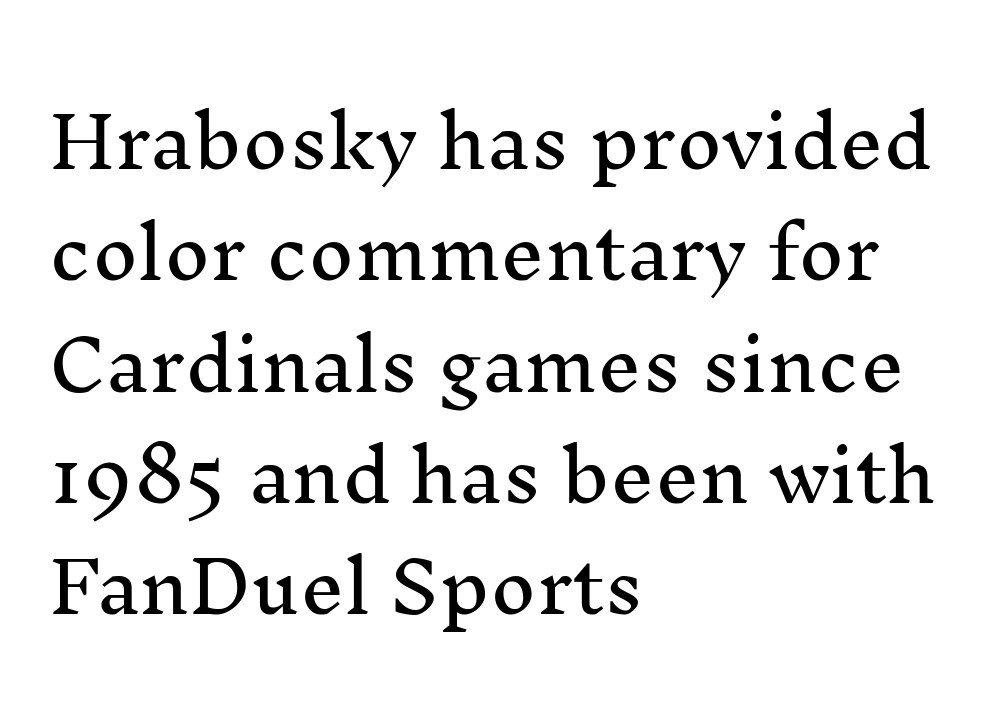
{"serif": "yes", "italic": "no", "width": "normal", "stroke_contrast": "medium", "x_height": "medium", "monospaced": "no", "underline": "no", "align": "left", "line_spacing": "normal", "line_spacing_ratio": 1.59, "letter_spacing": "normal", "letter_spacing_em": 0.0, "glyph_px": 70}
